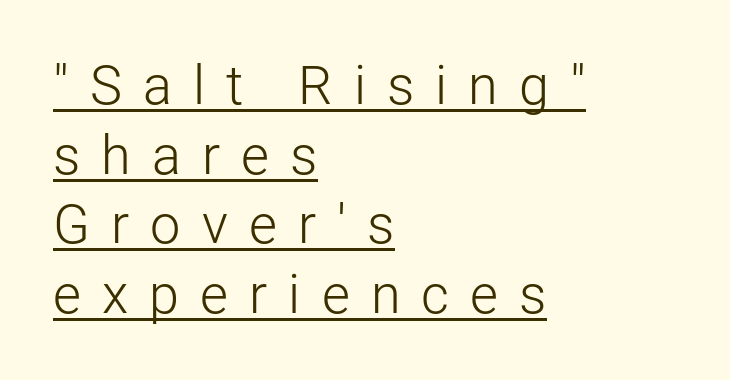
Q: Is the text bold? A: No.
Q: Is the text italic (slanted)? A: No, it is upright.
Q: Is the typeface a serif or a sans-serif typeface? A: Sans-serif.
Q: Is the text underlined? A: Yes.
Q: How is the paragraph aligned? A: Left-aligned.
Q: Is the spacing between letters normal or unusually wide? A: Unusually wide.
Q: Is the spacing between lines tight, normal or loose? A: Normal.
Q: Width (condensed, normal, or wide)? A: Normal.
Q: Stroke contrast? A: Low.
Q: x-height? A: Medium.
Q: Monospaced? A: No.
